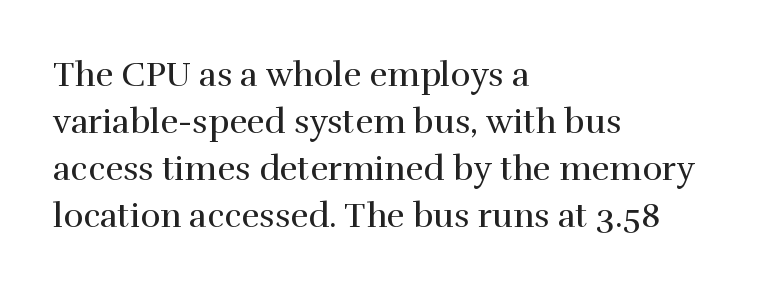
The image shows 34 px regular-weight serif type, upright; set left-aligned, normal line spacing (1.38x), normal letter spacing, not underlined; high stroke contrast and a medium x-height.
